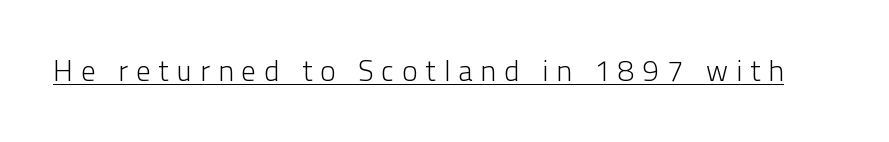
The image shows 29 px light sans-serif type, upright; set unusually wide letter spacing (+0.28 em), underlined; low stroke contrast and a medium x-height.
